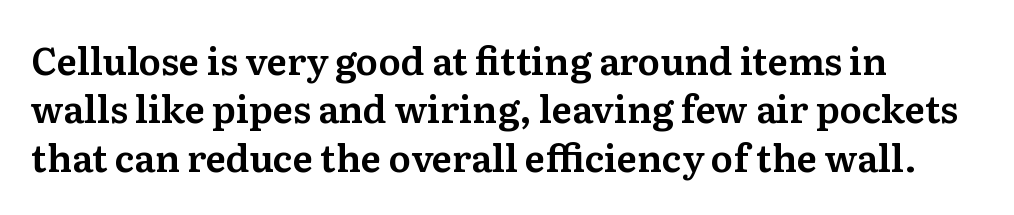
Each letter keeps its own natural width here, so spacing adapts to shape. Ascenders rise straight up at ninety degrees. Notice how descenders clear the ascenders below comfortably — that's standard leading. Anything drawn beneath the words? Only blank space. Are there feet on the stems? There are — it's a serif.
